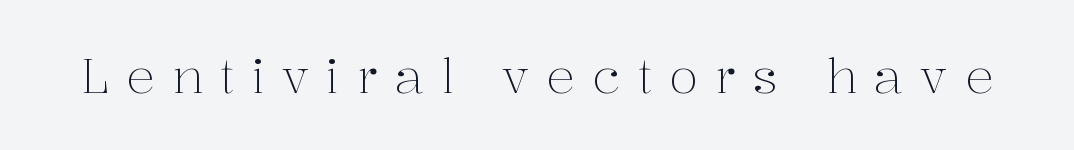
The image shows 48 px light serif type, upright; set unusually wide letter spacing (+0.35 em), not underlined; medium stroke contrast and a medium x-height.
